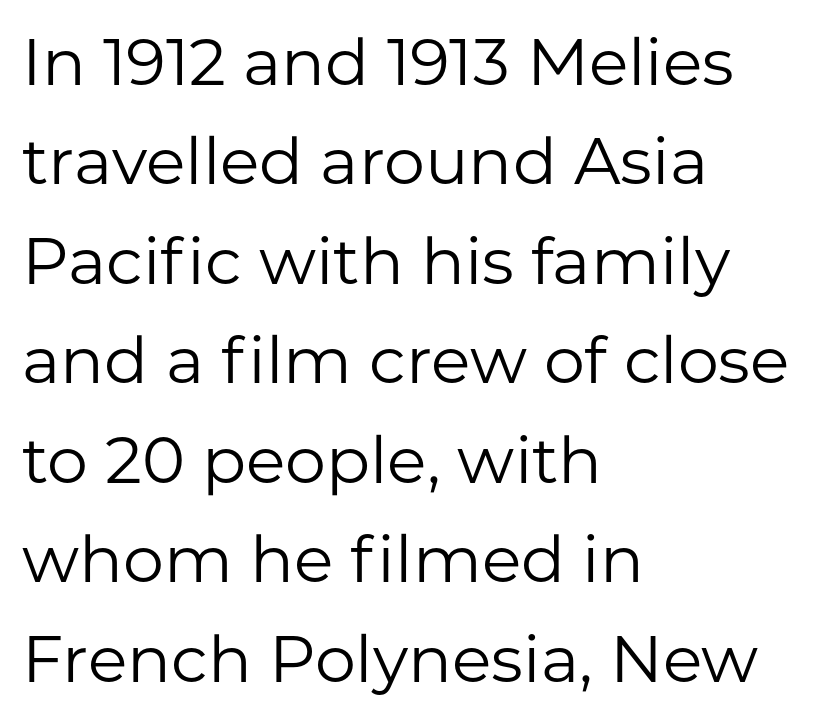
Q: Is the text bold? A: No.
Q: Is the text italic (slanted)? A: No, it is upright.
Q: Is the typeface a serif or a sans-serif typeface? A: Sans-serif.
Q: Is the text underlined? A: No.
Q: How is the paragraph aligned? A: Left-aligned.
Q: Is the spacing between letters normal or unusually wide? A: Normal.
Q: Is the spacing between lines tight, normal or loose? A: Normal.
Q: Width (condensed, normal, or wide)? A: Normal.
Q: Stroke contrast? A: Low.
Q: x-height? A: Medium.
Q: Monospaced? A: No.
